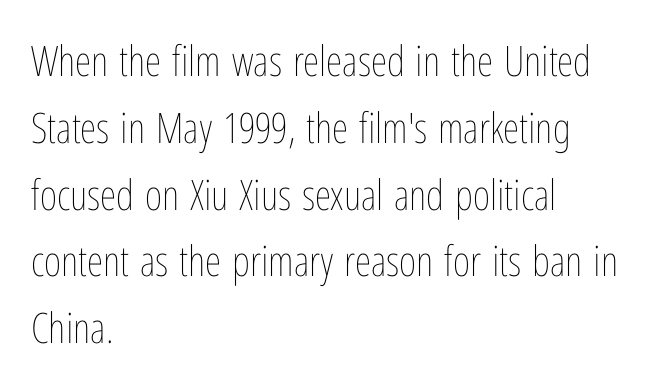
{"italic": "no", "bold": "no", "weight": "thin", "width": "condensed", "stroke_contrast": "low", "x_height": "medium", "monospaced": "no", "underline": "no", "align": "left", "line_spacing": "normal", "line_spacing_ratio": 1.59, "letter_spacing": "normal", "letter_spacing_em": 0.0, "glyph_px": 42}
